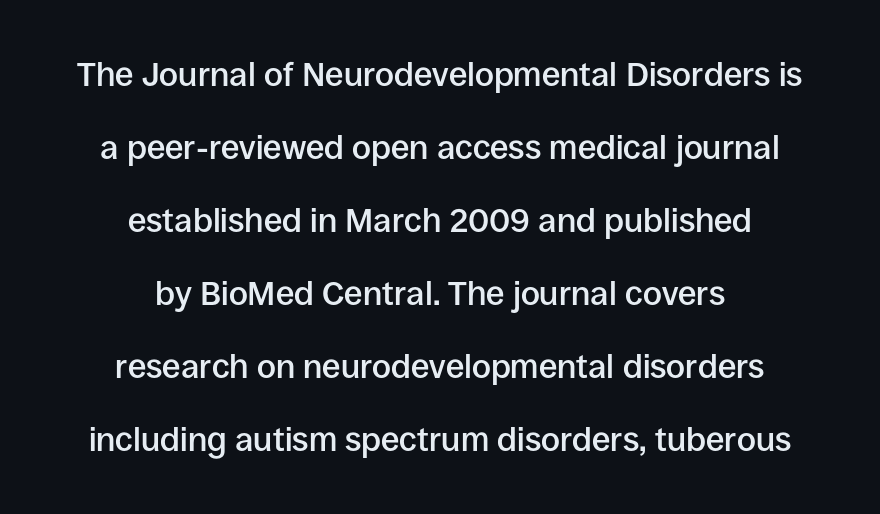
Q: Is the text bold? A: Semi-bold.
Q: Is the text italic (slanted)? A: No, it is upright.
Q: Is the typeface a serif or a sans-serif typeface? A: Sans-serif.
Q: Is the text underlined? A: No.
Q: How is the paragraph aligned? A: Centered.
Q: Is the spacing between letters normal or unusually wide? A: Normal.
Q: Is the spacing between lines tight, normal or loose? A: Loose.
Q: Width (condensed, normal, or wide)? A: Normal.
Q: Stroke contrast? A: Low.
Q: x-height? A: Large.
Q: Monospaced? A: No.
